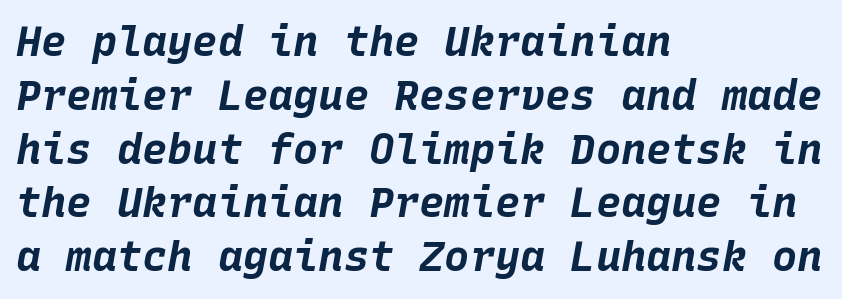
Weight: bold. Looks like terminal output: every glyph gets an equal slot. This rendering features lettering with no underline. Leading matches the norm, producing a regular column. Emphasis-style slanted type is in use.
